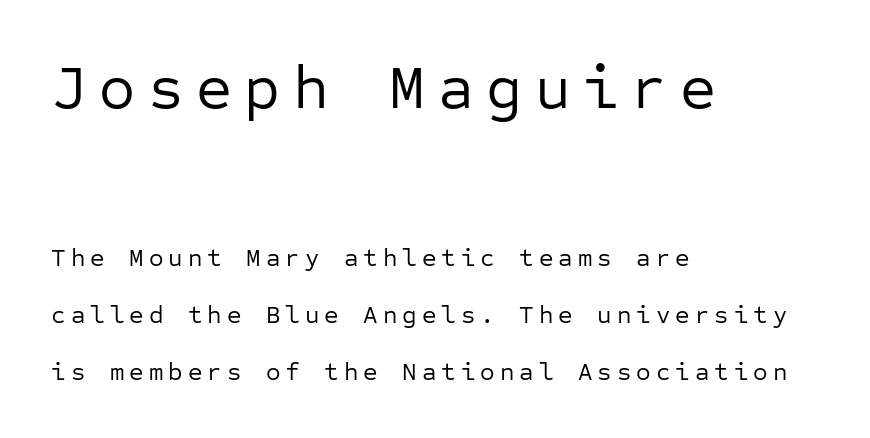
Unlike italic type, these characters show no tilt at all. Does the type have serifs? No, each stem ends abruptly. Whoever set this made the first block the dominant, larger element. The designer dialed line spacing up above the default. The letters are spread apart with noticeably loose tracking. Each row of text sits above clean, open space.
